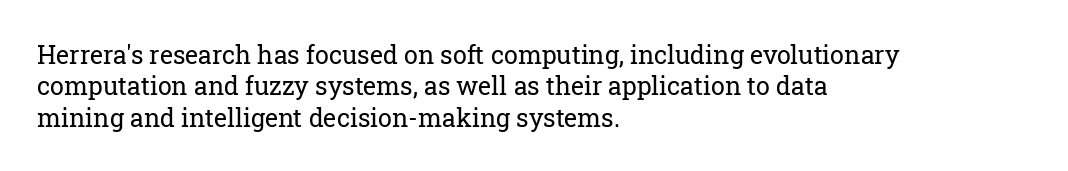
Q: Is the text bold? A: No.
Q: Is the text italic (slanted)? A: No, it is upright.
Q: Is the text underlined? A: No.
Q: How is the paragraph aligned? A: Left-aligned.
Q: Is the spacing between letters normal or unusually wide? A: Normal.
Q: Is the spacing between lines tight, normal or loose? A: Normal.
